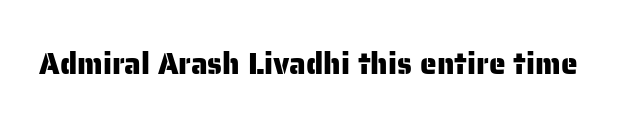
{"serif": "no", "italic": "no", "width": "normal", "stroke_contrast": "low", "x_height": "medium", "monospaced": "no", "underline": "no", "letter_spacing": "normal", "letter_spacing_em": 0.0, "glyph_px": 30}
